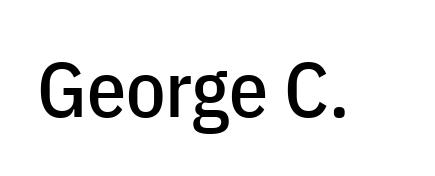
Q: Is the text italic (slanted)? A: No, it is upright.
Q: Is the typeface a serif or a sans-serif typeface? A: Sans-serif.
Q: Is the text underlined? A: No.
Q: Is the spacing between letters normal or unusually wide? A: Normal.
Q: Width (condensed, normal, or wide)? A: Condensed.
Q: Stroke contrast? A: Low.
Q: x-height? A: Medium.
Q: Monospaced? A: No.
